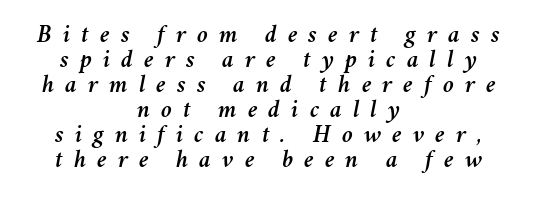
The image shows 25 px text type, italic (leaning right); set centered, tight line spacing (1.0x), unusually wide letter spacing (+0.44 em), not underlined.
